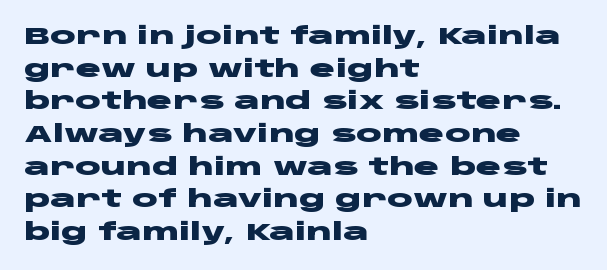
The rendering uses a moderate line-height, typical for paragraphs. The typography opts for an upright posture over an oblique one. Each word holds together tightly as a unit, with standard inter-letter gaps. Left-aligned paragraph, ragged on the right. The sample has been set heavy, in full bold. The string is rendered with underlining switched off.
